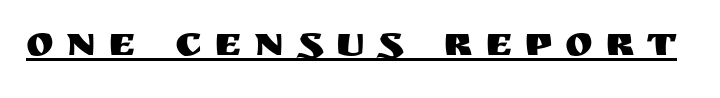
Observe the wide spacing: letters keep a clear distance from each other. Are there feet on the stems? There aren't — it's a sans. Underlined type. Posture: straight, roman, zero tilt. Here the designer chose a conventional face with non-uniform glyph widths.
